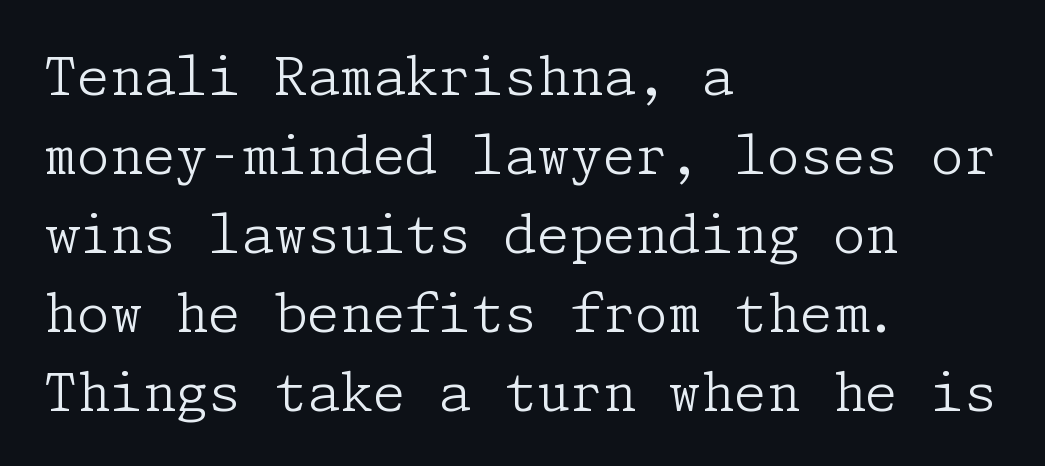
{"serif": "yes", "italic": "no", "bold": "no", "weight": "light", "width": "normal", "stroke_contrast": "low", "x_height": "medium", "underline": "no", "align": "left", "line_spacing": "normal", "line_spacing_ratio": 1.49, "letter_spacing": "normal", "letter_spacing_em": 0.0, "glyph_px": 53}
